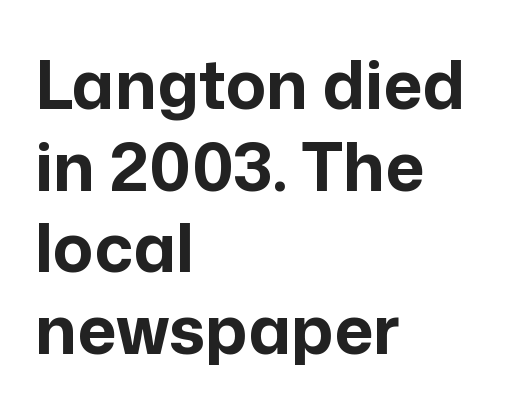
It's the straight-up-and-down kind of type. Do the characters align in a grid? No, the font is proportional. Line beginnings align vertically; line endings do not. Serif or sans? Sans — the stroke terminals are bare.
